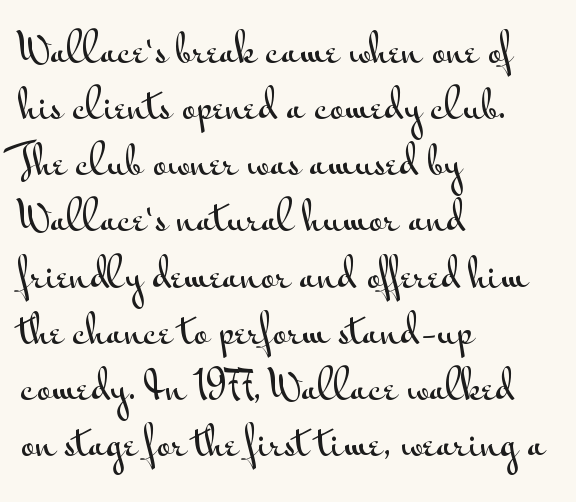
Regular leading. There is no visible air inserted between adjacent glyphs. You can tell from the bare stems that sans-serif type was used. Type without underlining. Is this a fixed-width face? No — the glyphs have proportional, varying widths.
